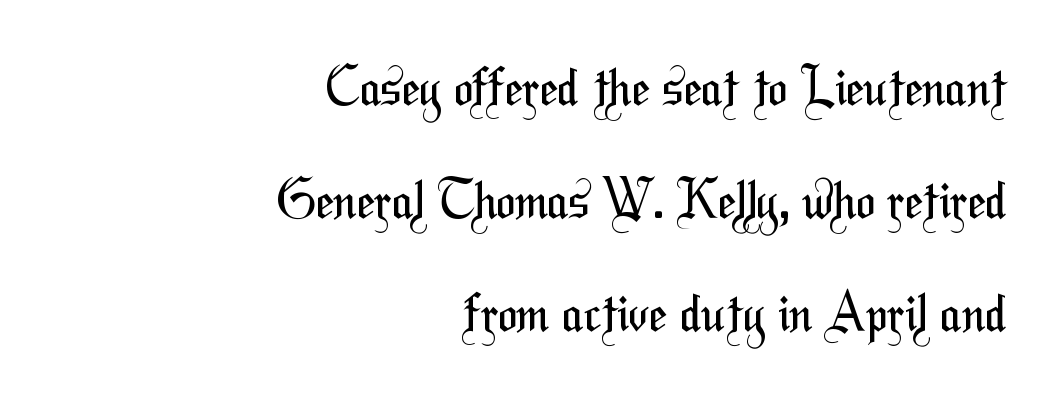
The space between consecutive lines is lavish. The space directly below the letters is spotless. The type family on display is of the sans-serif kind. Spacing between characters is what you'd get straight out of the box. The rendering uses natural spacing where letterforms have individual widths.
